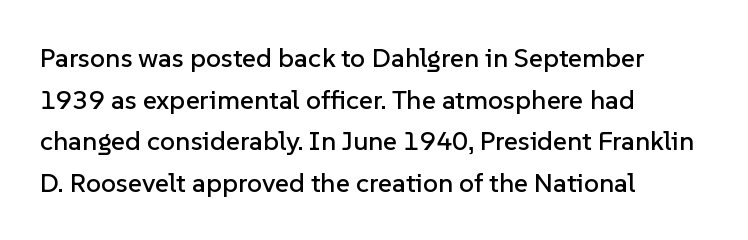
The image shows 27 px text type, upright; set left-aligned, normal line spacing (1.54x), normal letter spacing, not underlined.
